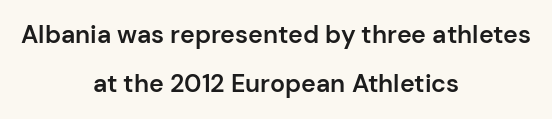
A fair bit of extra ink — the face is semibold, not bold. The foot of each line stays bare and open. Glyph-to-glyph distance matches everyday printed text. This is the regular roman posture of the typeface. The lines are spread far apart with generous leading. A student would call this center alignment; a typographer would say set centered.
